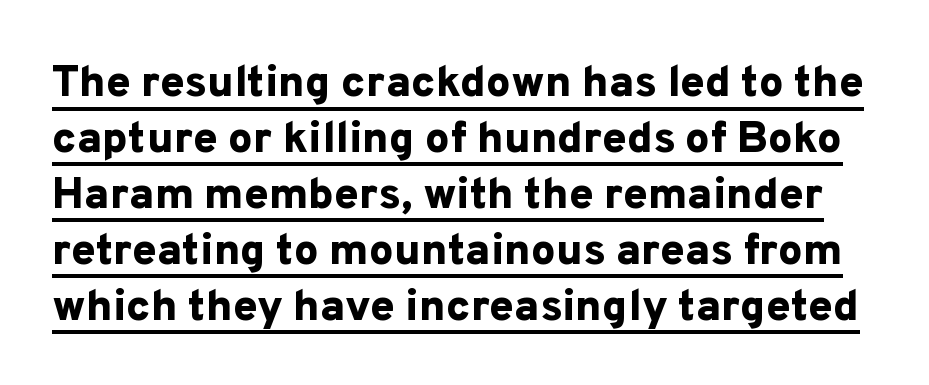
The image shows 44 px bold sans-serif type, upright; set normal line spacing (1.27x), normal letter spacing, underlined; low stroke contrast and a medium x-height.
